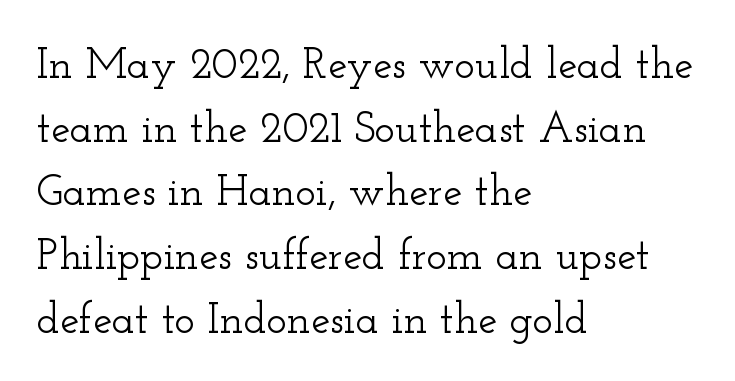
If you drew a ruler down the left edge, every line would touch it. Note the varied advance widths — an 'i' is clearly narrower than an 'm'. Between one letter and the next there's only the usual sliver of space. A roman cut, with each character standing at attention.
